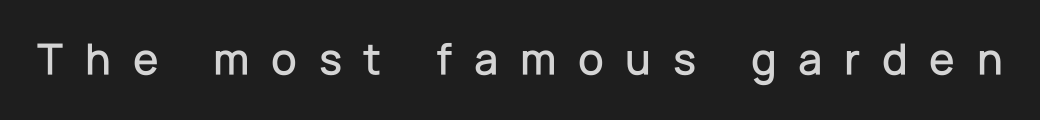
The image shows 46 px sans-serif type, upright; set unusually wide letter spacing (+0.47 em), not underlined; low stroke contrast and a medium x-height.
